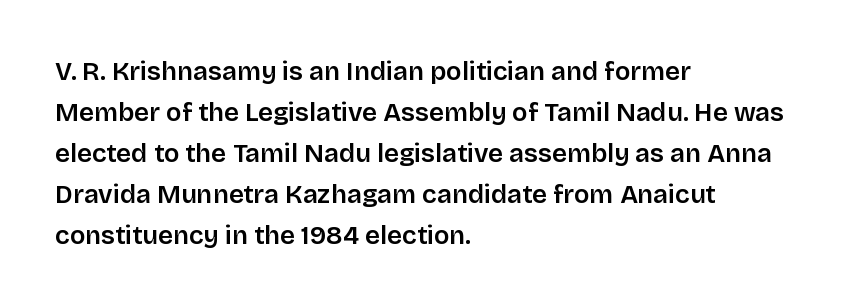
The image shows 26 px text type, upright; set left-aligned, normal line spacing (1.58x), normal letter spacing, not underlined.
